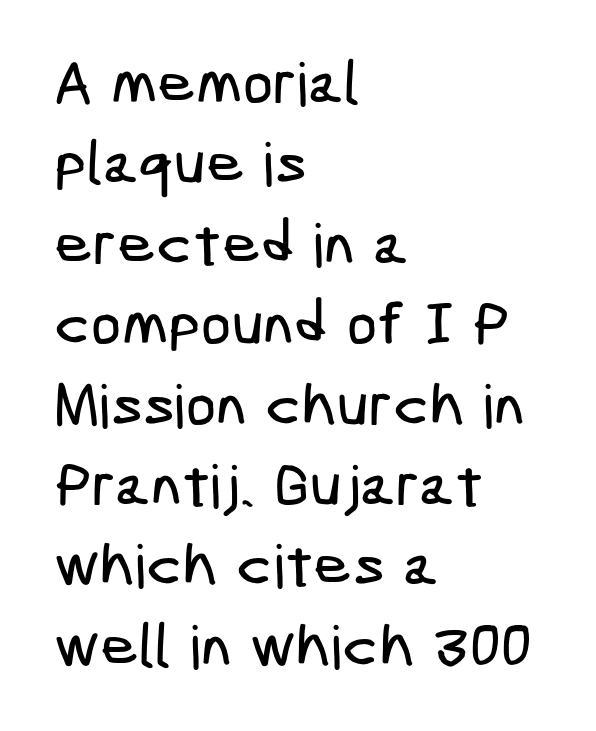
The font family rendered here belongs to the sans-serif group. Honestly, the row spacing looks completely unremarkable. Visually the block forms a straight wall on the left and a jagged coastline on the right. Short note: letters normally spaced. Anything drawn beneath the words? Only blank space.
